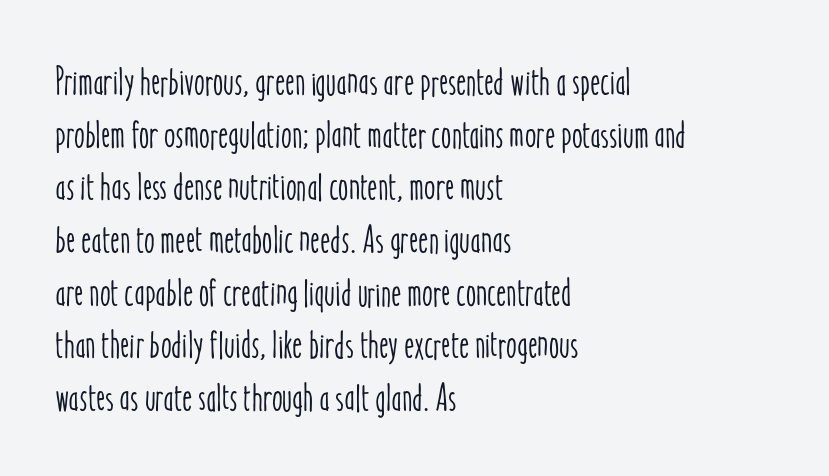
Spacing between characters is what you'd get straight out of the box. The specimen omits any rule beneath the text block's lines. A typesetter would call this proportional, since set widths differ per character. A typesetter would call this leading conventional body-copy spacing.
